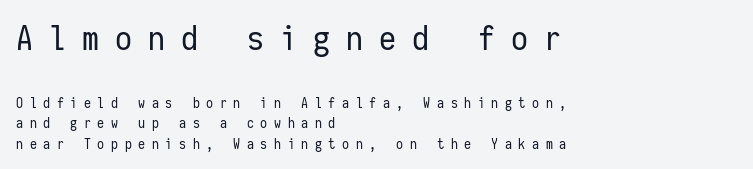
The image shows 34 px regular-weight, condensed sans-serif type, upright, monospaced; set left-aligned, normal line spacing (1.48x), unusually wide letter spacing (+0.47 em), not underlined; the first (top) block is 2.43x larger; low stroke contrast and a medium x-height.
